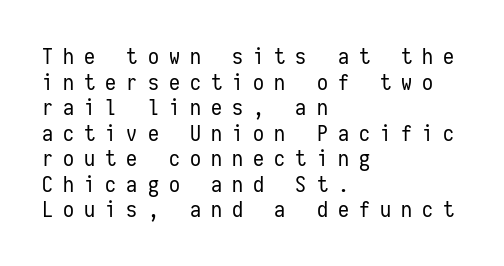
{"italic": "no", "bold": "no", "underline": "no", "align": "left", "line_spacing_ratio": 1.16, "letter_spacing": "wide", "letter_spacing_em": 0.46, "glyph_px": 22}
